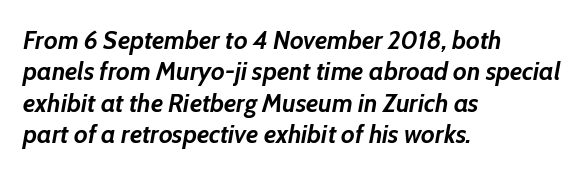
Q: Is the text bold? A: Yes.
Q: Is the text italic (slanted)? A: Yes, it leans right by about 10 degrees.
Q: Is the text underlined? A: No.
Q: How is the paragraph aligned? A: Left-aligned.
Q: Is the spacing between letters normal or unusually wide? A: Normal.
